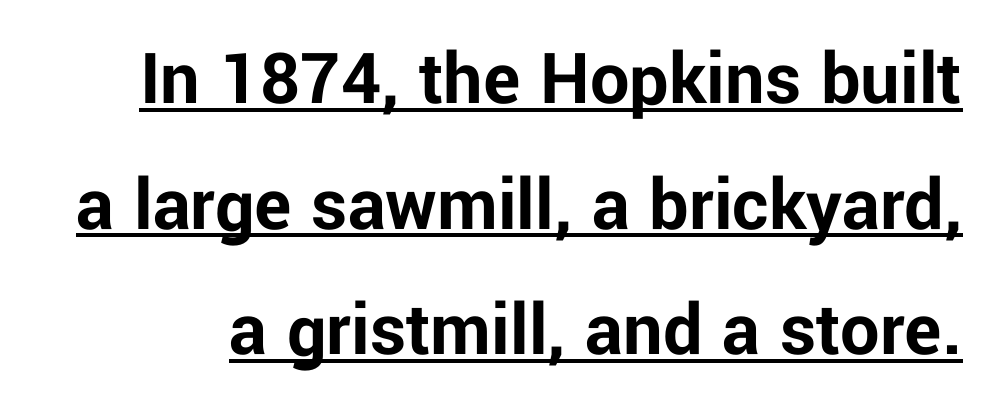
Spacing verdict: proportional, widths tailored to each character. Check the space under the baseline: a stroke is drawn there. Emphasis by weight is at full strength: bold. When letters stand straight like this, we call the style roman or upright.
